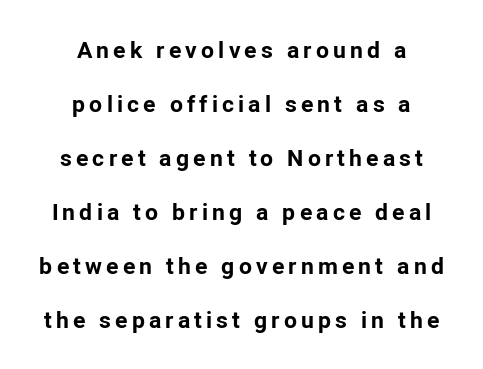
{"italic": "no", "bold": "yes", "underline": "no", "align": "center", "line_spacing": "loose", "line_spacing_ratio": 2.35, "glyph_px": 23}
